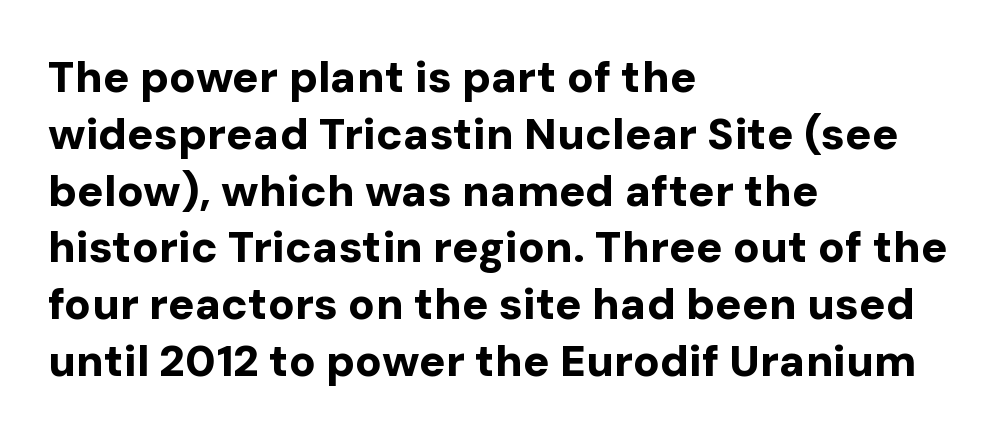
{"serif": "no", "italic": "no", "bold": "yes", "weight": "bold", "width": "normal", "stroke_contrast": "low", "x_height": "medium", "monospaced": "no", "underline": "no", "align": "left", "line_spacing": "normal", "line_spacing_ratio": 1.29, "letter_spacing": "normal", "letter_spacing_em": 0.0, "glyph_px": 44}
